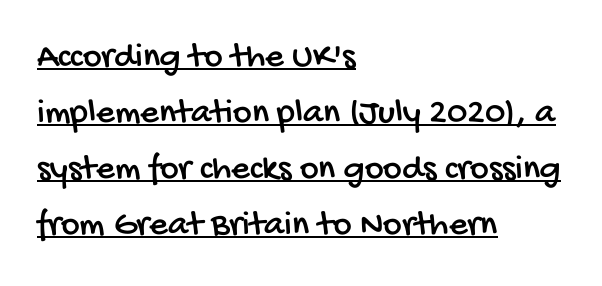
The image shows 36 px condensed sans-serif type; set left-aligned, normal line spacing (1.56x), normal letter spacing, underlined; low stroke contrast and a large x-height.
